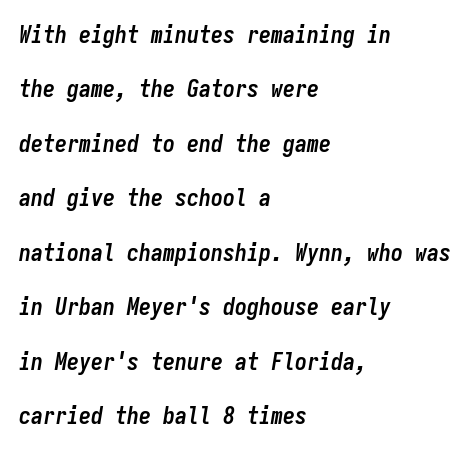
Clear beneath every line of the passage. Caption: standard tracking, unaltered. Italic? Definitely — the glyphs are oblique. Does the copy run flush right? No — it runs flush left.
